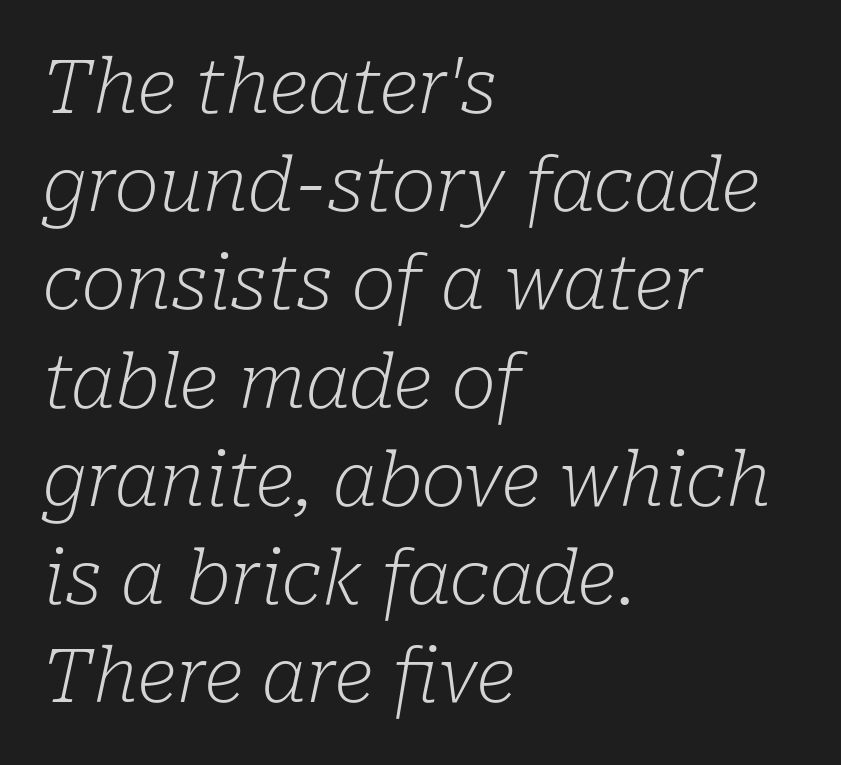
Q: Is the text bold? A: No.
Q: Is the text italic (slanted)? A: Yes, it leans right by about 10 degrees.
Q: Is the typeface a serif or a sans-serif typeface? A: Serif.
Q: Is the text underlined? A: No.
Q: How is the paragraph aligned? A: Left-aligned.
Q: Is the spacing between letters normal or unusually wide? A: Normal.
Q: Is the spacing between lines tight, normal or loose? A: Normal.
Q: Width (condensed, normal, or wide)? A: Normal.
Q: Stroke contrast? A: Low.
Q: x-height? A: Medium.
Q: Monospaced? A: No.
